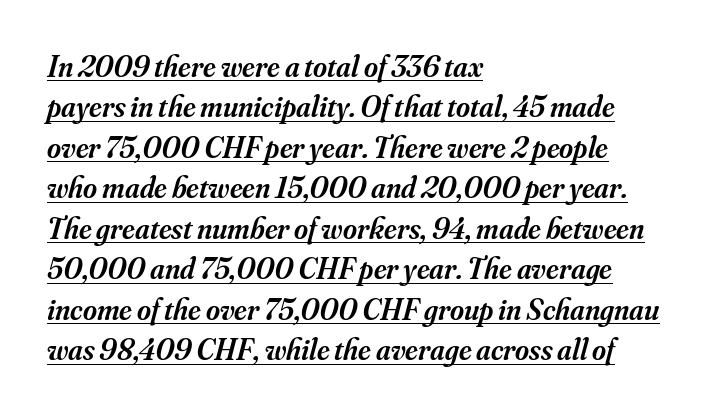
The type is set solid horizontally, with unmodified tracking. On the weight axis this lands at semibold, roughly 600. The text was rendered using a seriffed face with decorative stroke endings. The designer left line spacing at the default. The setting favours the left margin, as ordinary paragraphs usually do.
